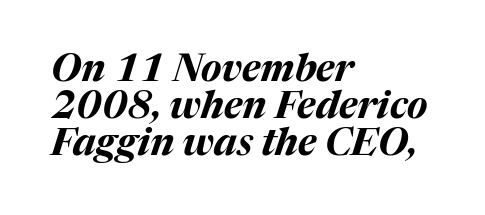
This sample is left-justified, so line endings fall wherever the words run out. A typesetter would call this zero additional tracking. Heavy, bold letterforms. The passage shown is typed in a proportional face where columns would drift.
